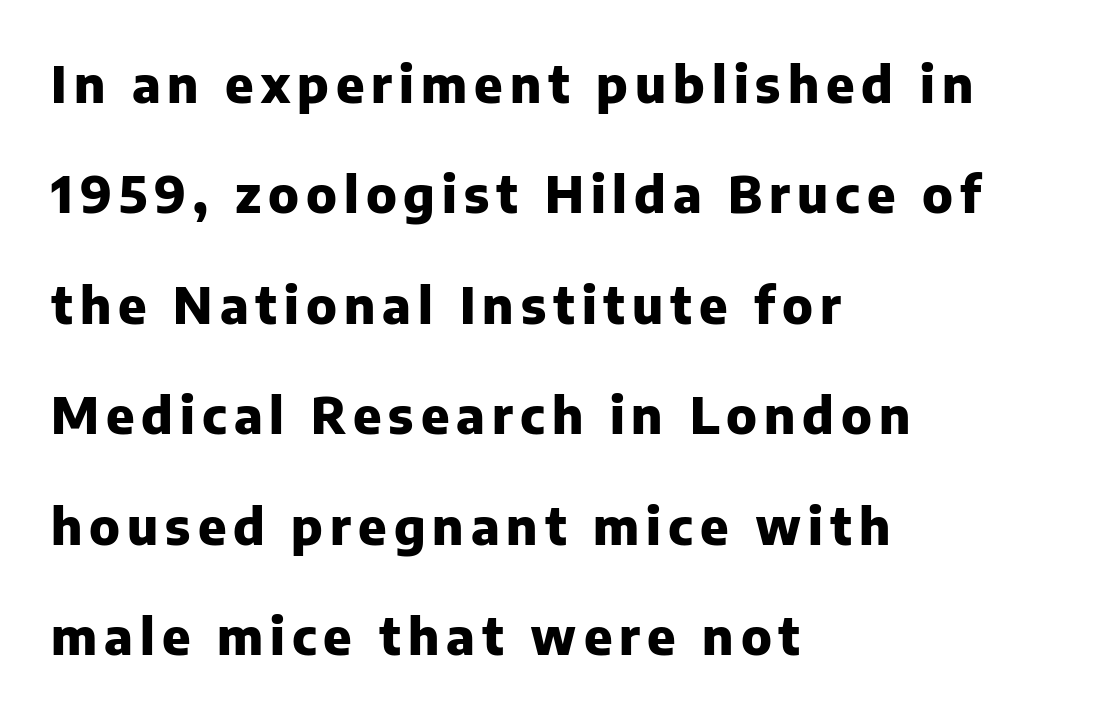
Weight check: bold — yes, fully. This sample uses a sans-serif face. Each new line begins a long way beneath the previous one. Quick note: underline off.
